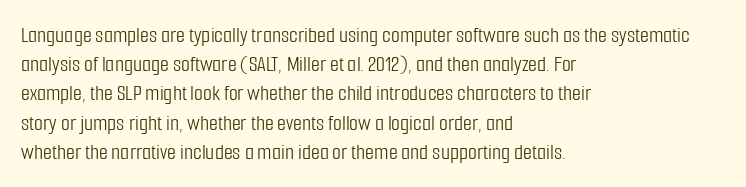
The image shows 23 px text type, upright; set left-aligned, normal line spacing (1.27x), normal letter spacing, not underlined.
